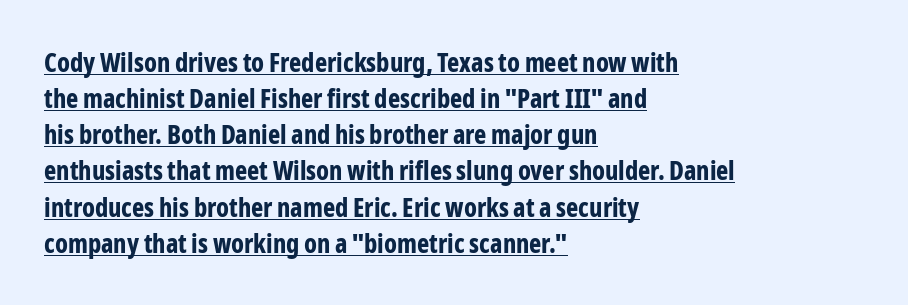
Observe the ordinary spacing: letters are neighbours, not strangers. Vertically, the passage feels balanced, rows spaced as you'd expect. Decoration check: the copy is underlined. The text block is weighted toward the left margin, trailing off unevenly rightward. Summary of weight: heavy, a full bold.
